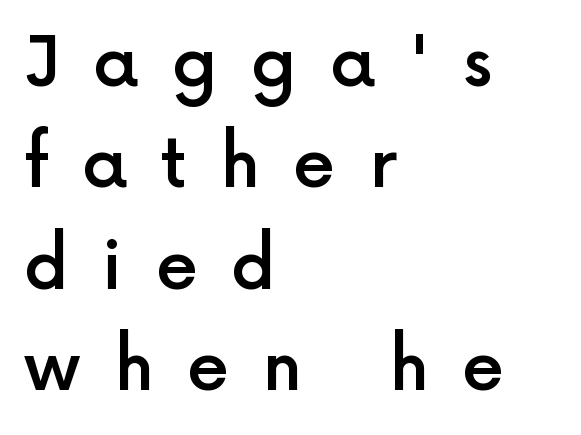
{"serif": "no", "italic": "no", "bold": "semi", "weight": "semibold", "width": "normal", "x_height": "medium", "monospaced": "no", "underline": "no", "align": "left", "line_spacing": "normal", "line_spacing_ratio": 1.49, "letter_spacing": "wide", "letter_spacing_em": 0.49, "glyph_px": 68}
